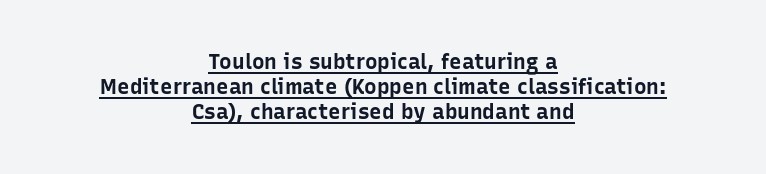
Letter spacing: default. Its strokes are broad and dark, the hallmark of bold type. Quick note: underline on. This rendering uses center alignment, leaving both contours irregular but symmetric.
